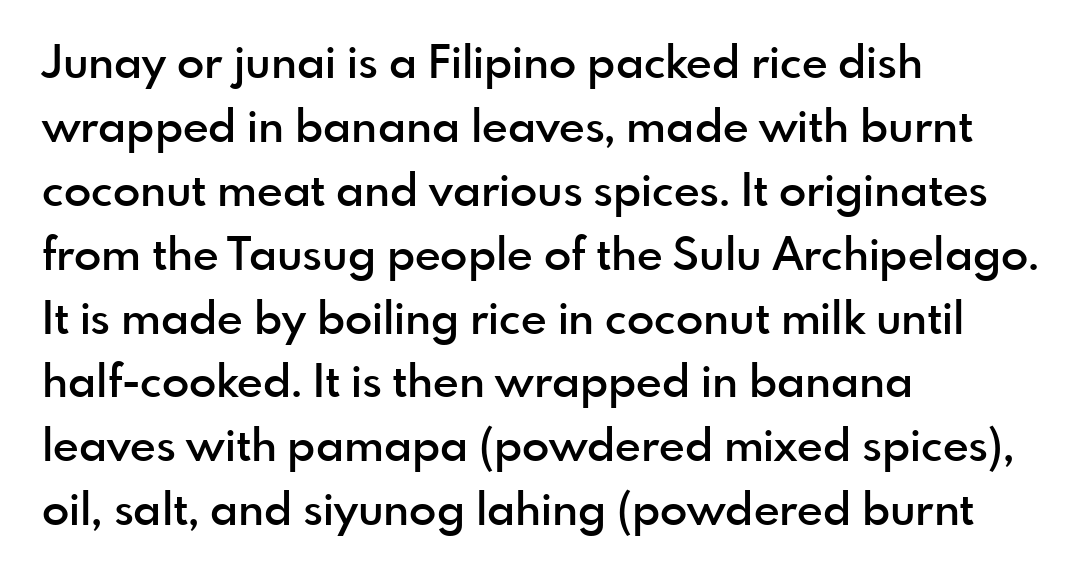
{"serif": "no", "italic": "no", "bold": "semi", "weight": "semibold", "width": "normal", "x_height": "small", "monospaced": "no", "underline": "no", "align": "left", "line_spacing": "normal", "line_spacing_ratio": 1.42, "letter_spacing": "normal", "letter_spacing_em": 0.0, "glyph_px": 45}
